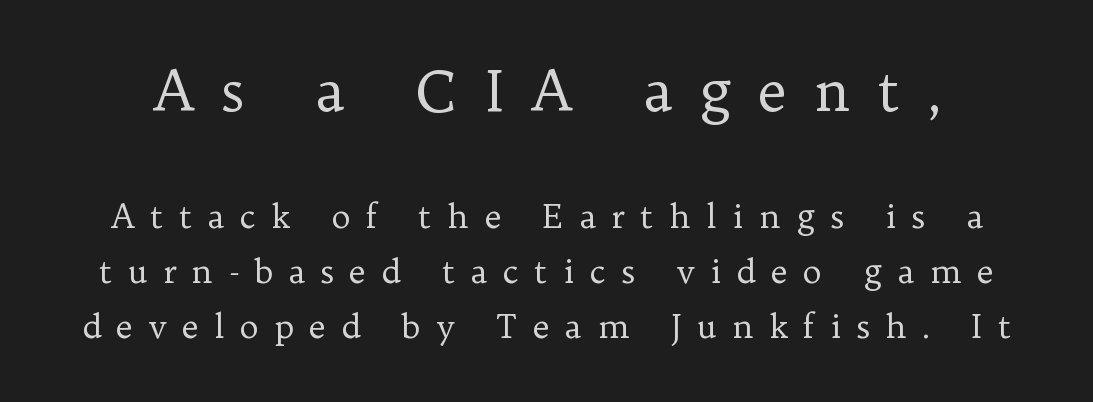
Q: Is the text bold? A: No.
Q: Is the text italic (slanted)? A: No, it is upright.
Q: Is the typeface a serif or a sans-serif typeface? A: Serif.
Q: Is the text underlined? A: No.
Q: Is the spacing between letters normal or unusually wide? A: Unusually wide.
Q: Is the spacing between lines tight, normal or loose? A: Normal.
Q: Which block of text is set in a larger size, the first (top) or the second (bottom)? A: The first (top) one.
Q: Width (condensed, normal, or wide)? A: Normal.
Q: Stroke contrast? A: Low.
Q: x-height? A: Medium.
Q: Monospaced? A: No.
